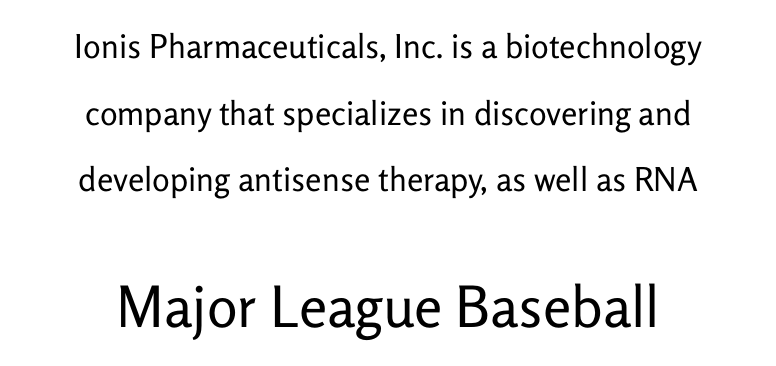
Here the glyphs are tracked normally, forming tight word shapes. Summary of weight: not heavy and not bold. Each letter's strokes conclude bluntly, with no projecting serifs. Upright lettering throughout. The space directly below the letters is spotless. Here the designer chose a conventional face with non-uniform glyph widths.
